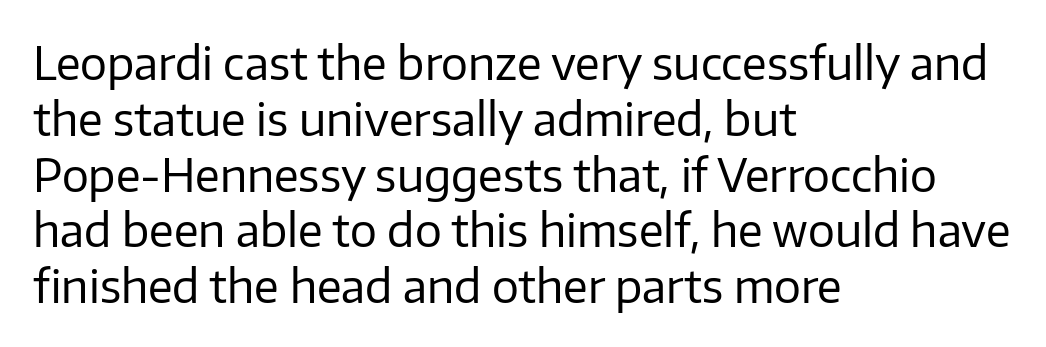
The lettering stays uniformly vertical, giving the passage a roman look. The string is rendered with underlining switched off. Every row of glyphs begins at an identical x-position on the left. Observe the absence of serifs on each vertical stroke in this sample. Unbolded letterforms with no extra heft.
